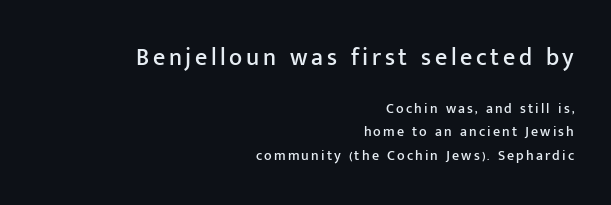
Descenders are the only things crossing below the line. The lines sit at an ordinary, default distance from one another. Is the lower block the larger one? No — the upper block carries the bigger type. Ordinary non-slanted type is in use.
